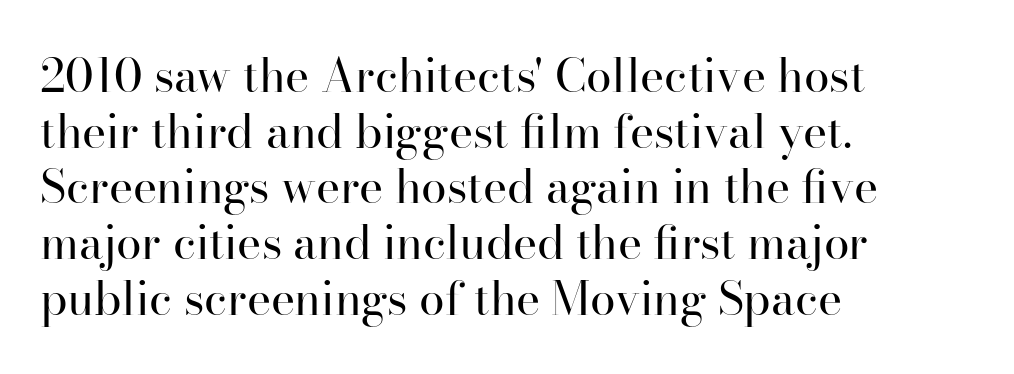
Q: Is the text bold? A: No.
Q: Is the text italic (slanted)? A: No, it is upright.
Q: Is the typeface a serif or a sans-serif typeface? A: Serif.
Q: Is the text underlined? A: No.
Q: How is the paragraph aligned? A: Left-aligned.
Q: Is the spacing between letters normal or unusually wide? A: Normal.
Q: Width (condensed, normal, or wide)? A: Normal.
Q: Stroke contrast? A: High.
Q: x-height? A: Small.
Q: Monospaced? A: No.
